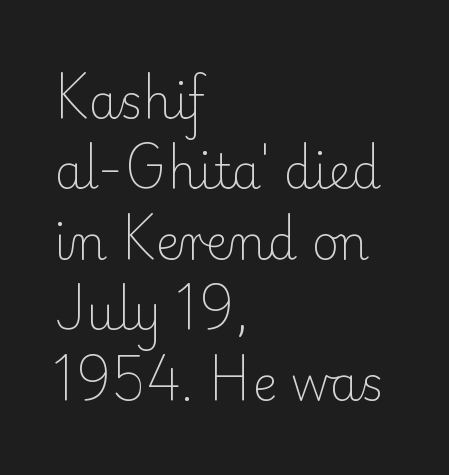
The line-height multiplier appears to be the usual default. The rendering keeps characters at their native spacing. When letters stand straight like this, we call the style roman or upright. Unlike a clean sans, this face finishes its strokes with serifs. The face used here is proportionally spaced, like ordinary book or web type.
